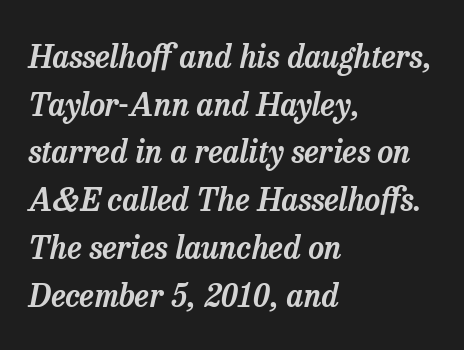
The image shows 31 px serif type, italic (leaning right); set left-aligned, normal line spacing (1.54x), normal letter spacing, not underlined; low stroke contrast and a medium x-height.
